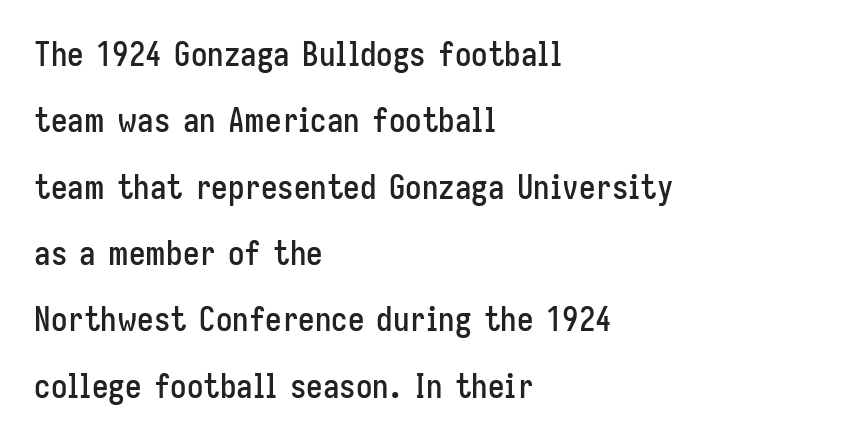
Q: Is the text italic (slanted)? A: No, it is upright.
Q: Is the typeface a serif or a sans-serif typeface? A: Sans-serif.
Q: Is the text underlined? A: No.
Q: How is the paragraph aligned? A: Left-aligned.
Q: Is the spacing between letters normal or unusually wide? A: Normal.
Q: Is the spacing between lines tight, normal or loose? A: Loose.
Q: Width (condensed, normal, or wide)? A: Condensed.
Q: Stroke contrast? A: Low.
Q: x-height? A: Medium.
Q: Monospaced? A: No.
